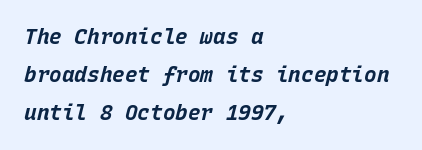
Q: Is the text bold? A: Yes.
Q: Is the text italic (slanted)? A: Yes, it leans right by about 15 degrees.
Q: Is the text underlined? A: No.
Q: How is the paragraph aligned? A: Left-aligned.
Q: Is the spacing between letters normal or unusually wide? A: Normal.
